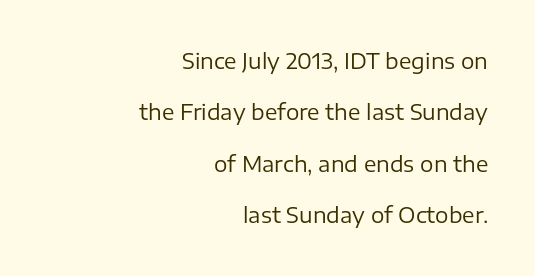
{"italic": "no", "bold": "no", "underline": "no", "align": "right", "line_spacing": "loose", "line_spacing_ratio": 2.45, "letter_spacing": "normal", "letter_spacing_em": 0.0, "glyph_px": 21}
